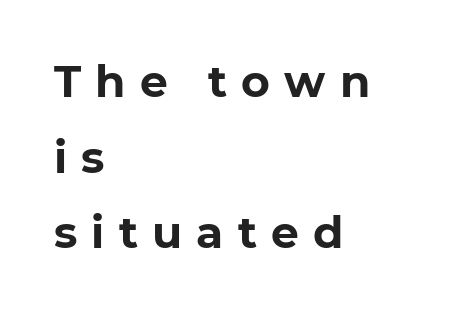
Q: Is the text bold? A: Yes.
Q: Is the typeface a serif or a sans-serif typeface? A: Sans-serif.
Q: Is the text underlined? A: No.
Q: How is the paragraph aligned? A: Left-aligned.
Q: Is the spacing between letters normal or unusually wide? A: Unusually wide.
Q: Width (condensed, normal, or wide)? A: Normal.
Q: Stroke contrast? A: Low.
Q: x-height? A: Medium.
Q: Monospaced? A: No.
